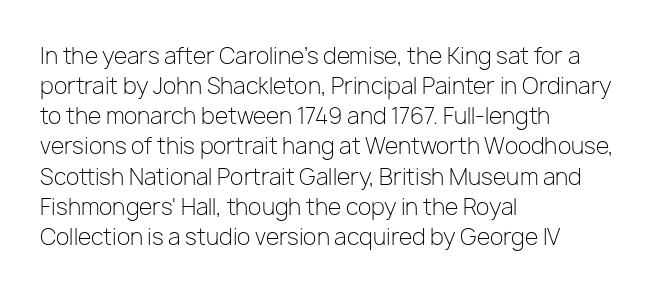
The letterforms sit shoulder to shoulder at normal distance. The space directly below the letters is spotless. Counters stay open thanks to moderate or lighter strokes. The vertical gap from one line to the next is medium. Ascenders rise straight up at ninety degrees. The ragged edge is on the right, which tells us the setting is flush left.
